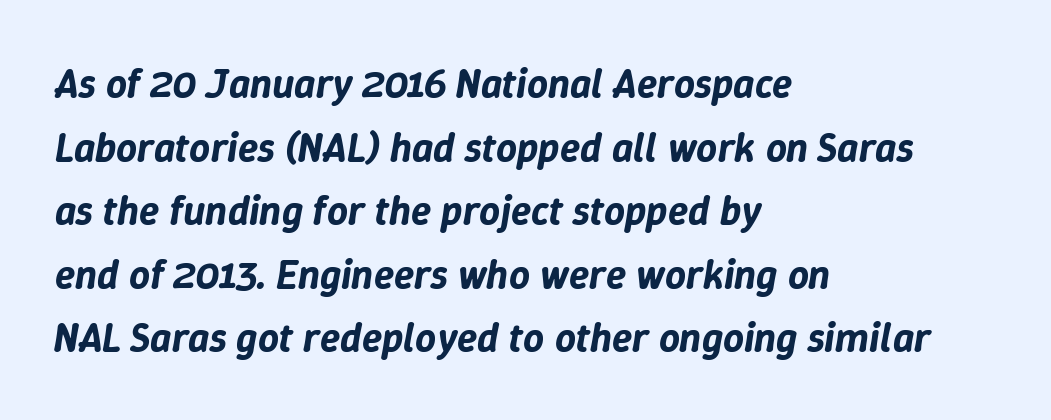
{"italic": "yes", "lean": "right", "slant_degrees": 9, "width": "normal", "stroke_contrast": "low", "x_height": "medium", "monospaced": "no", "underline": "no", "align": "left", "line_spacing": "normal", "line_spacing_ratio": 1.55, "letter_spacing": "normal", "letter_spacing_em": 0.0, "glyph_px": 41}
